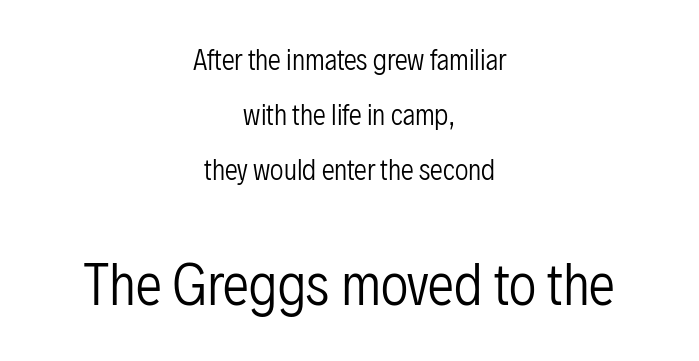
{"serif": "no", "italic": "no", "bold": "no", "weight": "regular", "width": "condensed", "stroke_contrast": "low", "x_height": "medium", "monospaced": "no", "underline": "no", "align": "center", "line_spacing": "loose", "line_spacing_ratio": 2.12, "letter_spacing": "normal", "letter_spacing_em": 0.0, "larger_block": "second", "size_ratio": 2.04, "glyph_px": 53}
